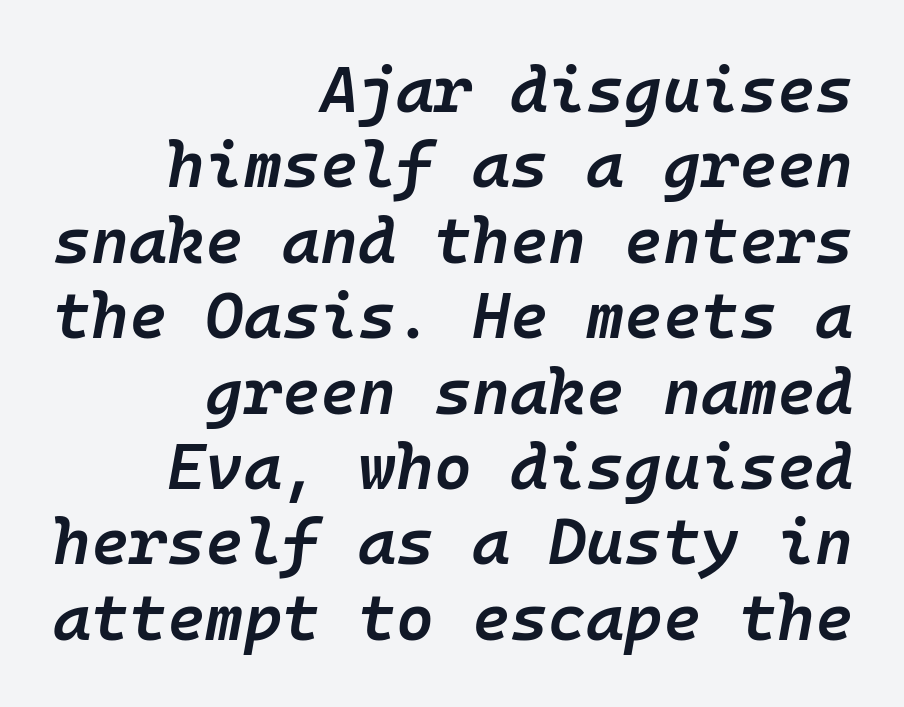
Short and long lines alike share a common ending point at right. The gap between lines stays unmarked. The passage shown is typed in a monospace face where columns stay perfectly aligned. Default kerning and tracking; the words read as compact shapes. Compared with an ordinary text face, these strokes are moderately heavier — a semibold.
